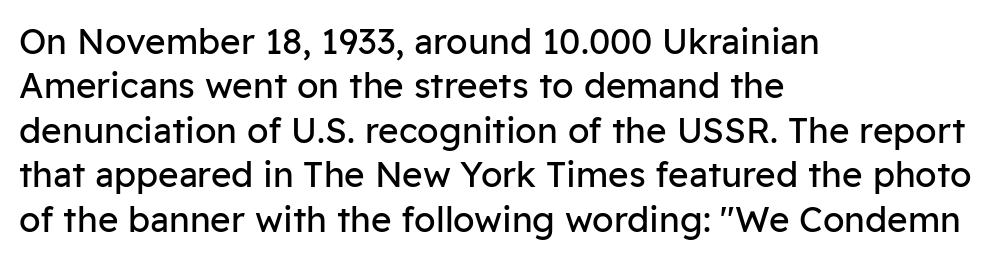
Here the designer chose a conventional face with non-uniform glyph widths. Letters rest on an invisible, unmarked baseline. Words appear dense and cohesive because spacing is normal. The glyphs in this specimen are sans serif.
